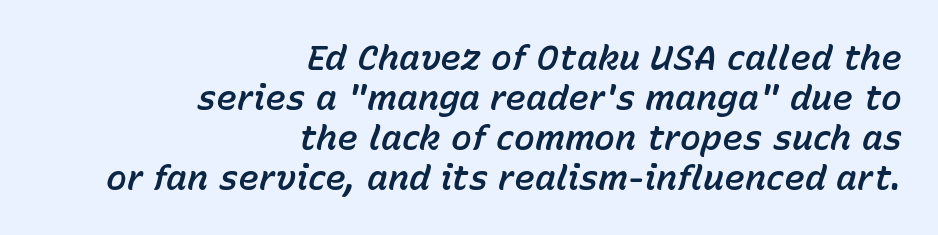
{"italic": "yes", "lean": "right", "slant_degrees": 15, "width": "normal", "stroke_contrast": "low", "x_height": "medium", "monospaced": "no", "underline": "no", "align": "right", "line_spacing": "tight", "line_spacing_ratio": 1.14, "letter_spacing": "normal", "letter_spacing_em": 0.0, "glyph_px": 35}
